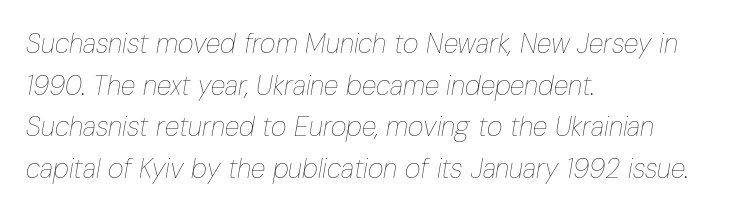
Stems and bowls with no extra thickness — not bold. The setting favours the left margin, as ordinary paragraphs usually do. If you measured baseline to baseline, you'd find a middling distance. This is oblique type, the kind used for emphasis or titles. The baseline area is clear. Words appear dense and cohesive because spacing is normal.
